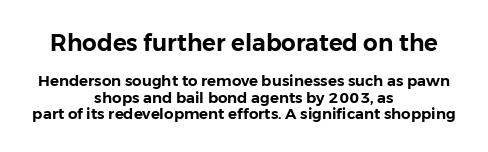
The image shows 23 px text type, upright; set centered, tight line spacing (1.09x), normal letter spacing, not underlined; the first (top) block is 1.53x larger.
